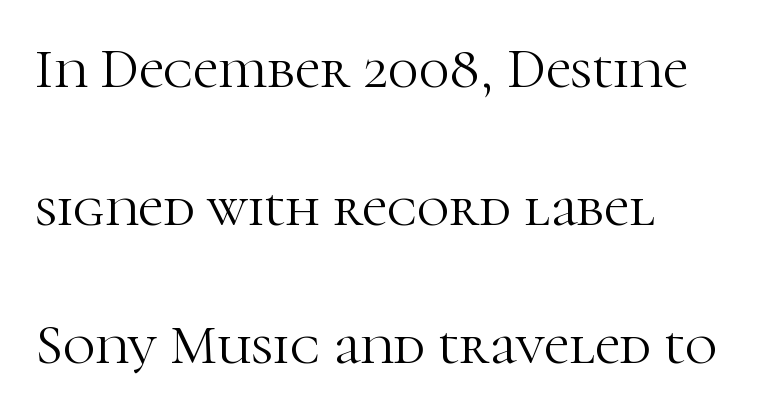
Q: Is the text bold? A: No.
Q: Is the text italic (slanted)? A: No, it is upright.
Q: Is the typeface a serif or a sans-serif typeface? A: Serif.
Q: Is the text underlined? A: No.
Q: How is the paragraph aligned? A: Left-aligned.
Q: Is the spacing between letters normal or unusually wide? A: Normal.
Q: Is the spacing between lines tight, normal or loose? A: Loose.
Q: Width (condensed, normal, or wide)? A: Normal.
Q: Stroke contrast? A: High.
Q: x-height? A: Medium.
Q: Monospaced? A: No.
